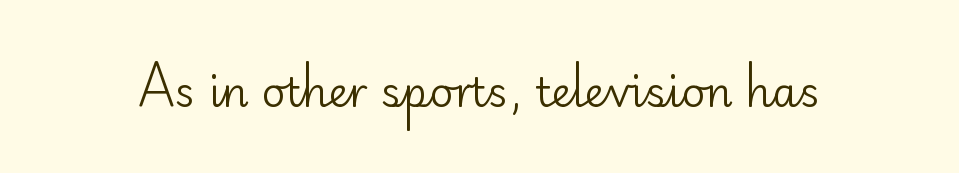
{"serif": "no", "italic": "no", "bold": "no", "weight": "regular", "width": "normal", "stroke_contrast": "low", "x_height": "small", "monospaced": "no", "underline": "no", "letter_spacing": "normal", "letter_spacing_em": 0.0, "glyph_px": 41}
